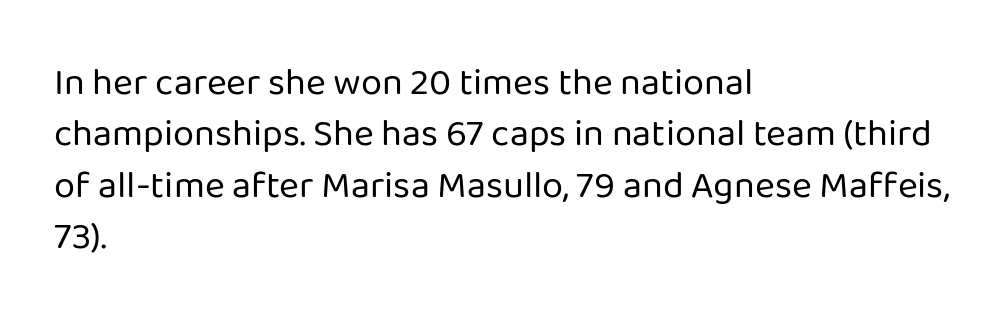
The image shows 38 px regular-weight sans-serif type, upright; set left-aligned, normal line spacing (1.35x), normal letter spacing, not underlined; low stroke contrast and a medium x-height.
